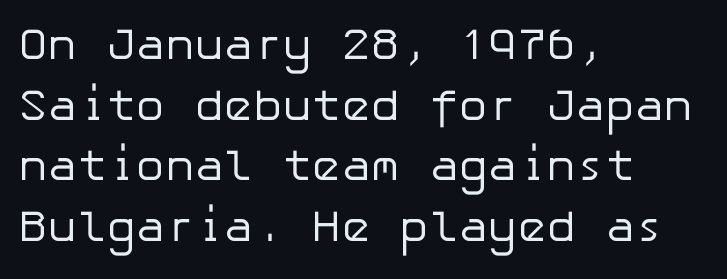
{"serif": "no", "italic": "no", "bold": "no", "weight": "regular", "width": "normal", "stroke_contrast": "low", "x_height": "medium", "underline": "no", "align": "left", "line_spacing": "normal", "line_spacing_ratio": 1.38, "letter_spacing": "normal", "letter_spacing_em": 0.0, "glyph_px": 44}
